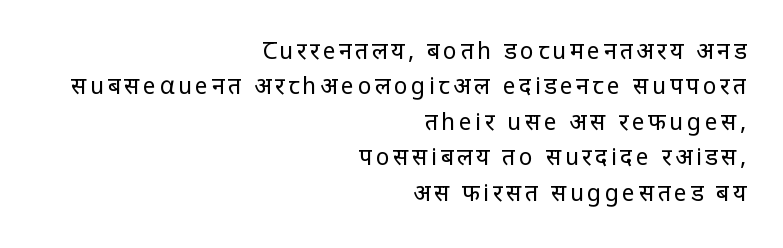
Q: Is the text bold? A: No.
Q: Is the text italic (slanted)? A: No, it is upright.
Q: Is the text underlined? A: No.
Q: How is the paragraph aligned? A: Right-aligned.
Q: Is the spacing between lines tight, normal or loose? A: Normal.
